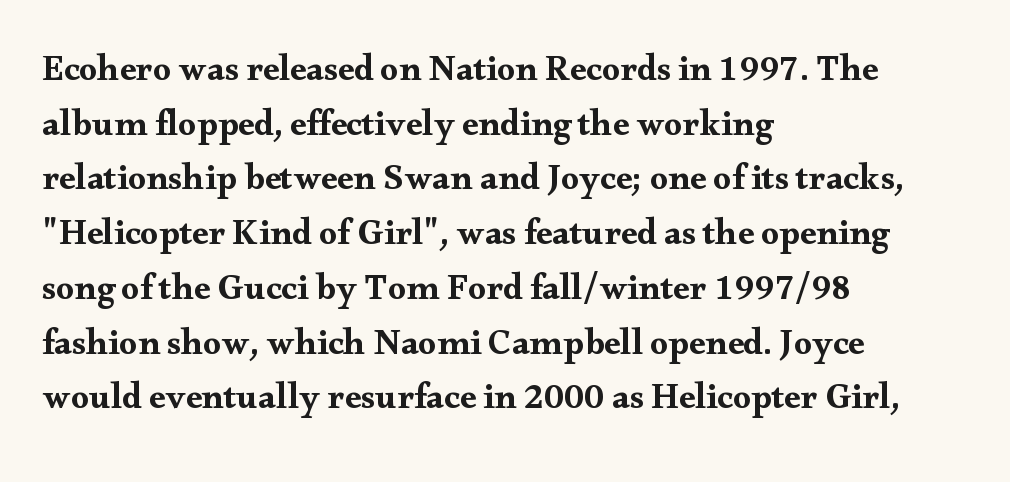
The lettering stays uniformly vertical, giving the passage a roman look. Each new line begins a customary step beneath the previous one. The letters advance in unequal steps, a hallmark of proportional type. Here the glyphs are tracked normally, forming tight word shapes. Any mark beneath the type? The region is blank. The rag falls on the right side of this text block.
